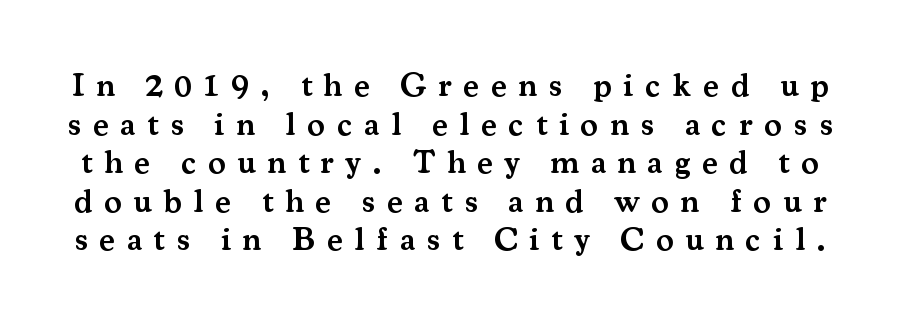
Q: Is the text bold? A: Semi-bold.
Q: Is the text italic (slanted)? A: No, it is upright.
Q: Is the typeface a serif or a sans-serif typeface? A: Serif.
Q: Is the text underlined? A: No.
Q: Is the spacing between letters normal or unusually wide? A: Unusually wide.
Q: Width (condensed, normal, or wide)? A: Normal.
Q: Stroke contrast? A: Medium.
Q: x-height? A: Small.
Q: Monospaced? A: No.
